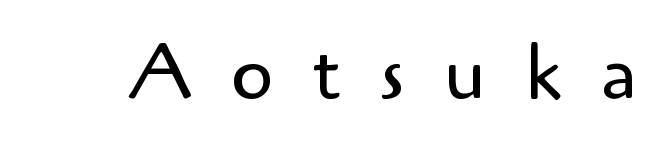
Q: Is the text bold? A: No.
Q: Is the text italic (slanted)? A: No, it is upright.
Q: Is the typeface a serif or a sans-serif typeface? A: Sans-serif.
Q: Is the text underlined? A: No.
Q: Is the spacing between letters normal or unusually wide? A: Unusually wide.
Q: Width (condensed, normal, or wide)? A: Normal.
Q: Stroke contrast? A: Low.
Q: x-height? A: Small.
Q: Monospaced? A: No.
